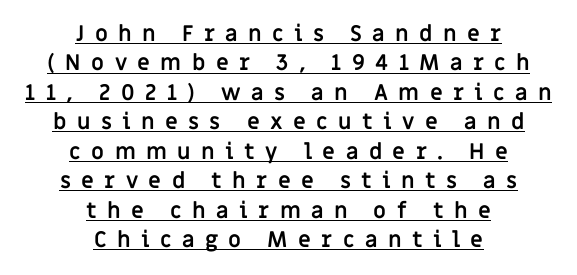
{"italic": "no", "bold": "yes", "underline": "yes", "align": "center", "line_spacing": "normal", "line_spacing_ratio": 1.34, "letter_spacing": "wide", "letter_spacing_em": 0.47, "glyph_px": 22}
